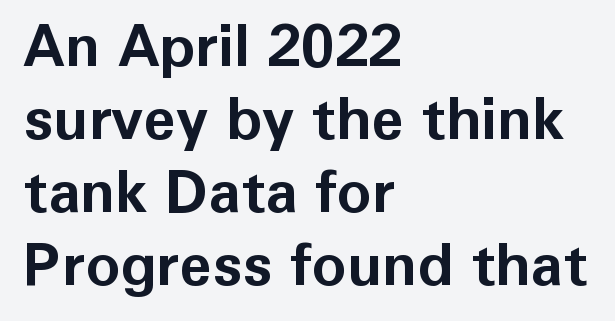
{"serif": "no", "italic": "no", "bold": "yes", "weight": "bold", "width": "normal", "stroke_contrast": "low", "x_height": "medium", "monospaced": "no", "underline": "no", "align": "left", "line_spacing_ratio": 1.24, "letter_spacing": "normal", "letter_spacing_em": 0.0, "glyph_px": 59}
